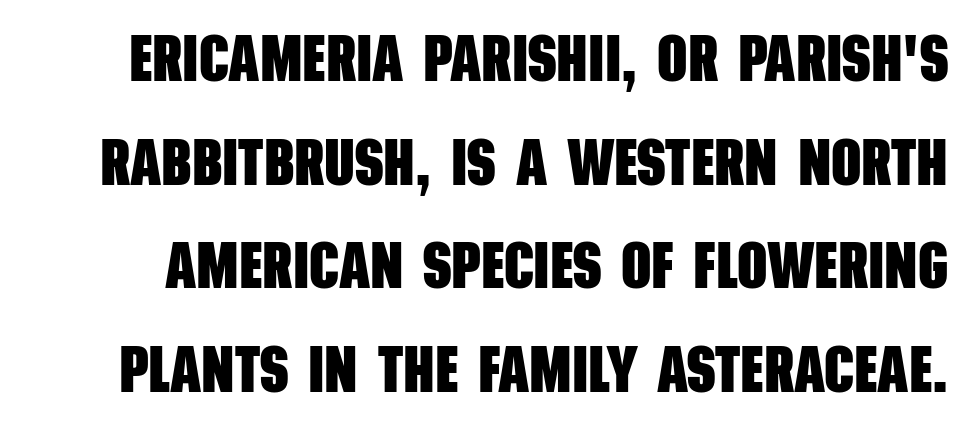
{"serif": "no", "bold": "yes", "weight": "heavy", "width": "condensed", "stroke_contrast": "low", "x_height": "large", "monospaced": "no", "underline": "no", "line_spacing": "normal", "line_spacing_ratio": 1.57, "letter_spacing": "normal", "letter_spacing_em": 0.0, "glyph_px": 66}
